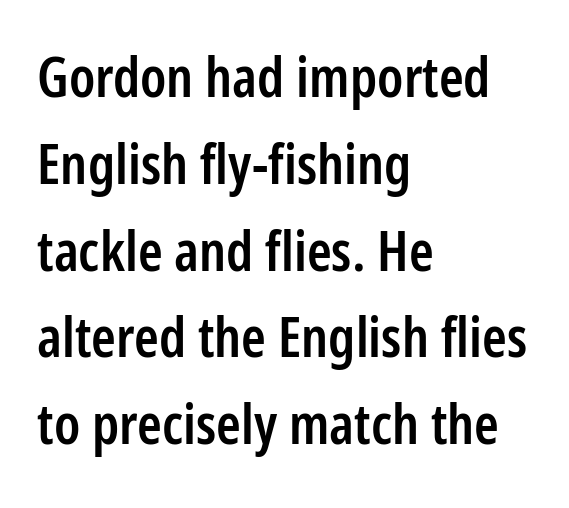
Q: Is the text bold? A: Semi-bold.
Q: Is the text italic (slanted)? A: No, it is upright.
Q: Is the typeface a serif or a sans-serif typeface? A: Sans-serif.
Q: Is the text underlined? A: No.
Q: How is the paragraph aligned? A: Left-aligned.
Q: Is the spacing between letters normal or unusually wide? A: Normal.
Q: Is the spacing between lines tight, normal or loose? A: Normal.
Q: Width (condensed, normal, or wide)? A: Condensed.
Q: Stroke contrast? A: Low.
Q: x-height? A: Medium.
Q: Monospaced? A: No.
